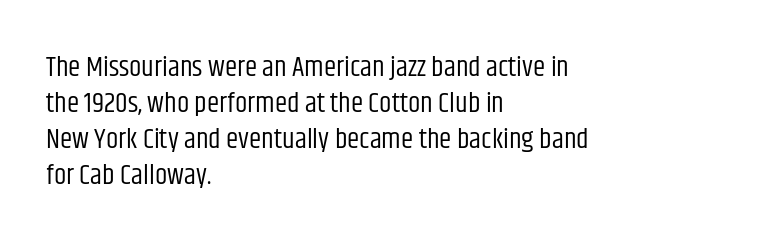
The letters stand straight up with perfectly vertical stems. Does the type have serifs? No, each stem ends abruptly. Spacing verdict: proportional, widths tailored to each character. A normal amount of white space separates one row of letters from the next. Nobody drew a line under any word here.
